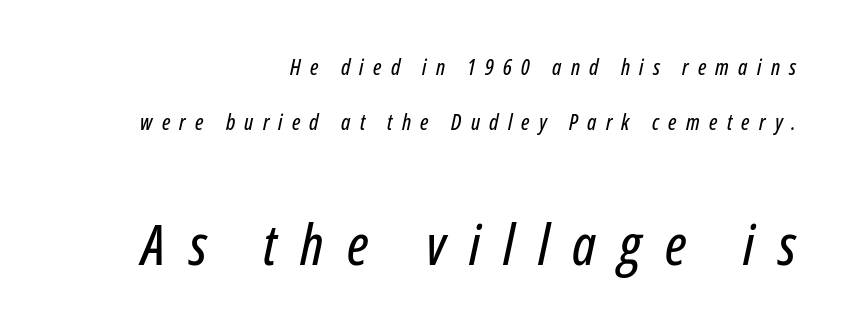
Which of the two is more prominent by size? The second, at the bottom. Here the glyphs are tracked loosely, breaking word shapes into spaced letters. The compositor pushed each line to the right boundary. You can tell it's italic because the verticals aren't actually vertical.
